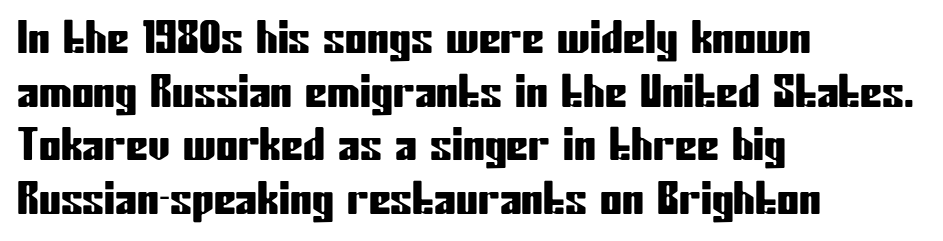
The image shows 44 px condensed sans-serif type, upright; set left-aligned, line spacing 1.22x, normal letter spacing, not underlined; low stroke contrast and a medium x-height.
